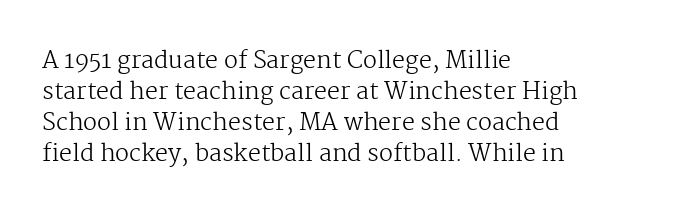
Q: Is the text bold? A: No.
Q: Is the text italic (slanted)? A: No, it is upright.
Q: Is the text underlined? A: No.
Q: How is the paragraph aligned? A: Left-aligned.
Q: Is the spacing between letters normal or unusually wide? A: Normal.
Q: Is the spacing between lines tight, normal or loose? A: Normal.
